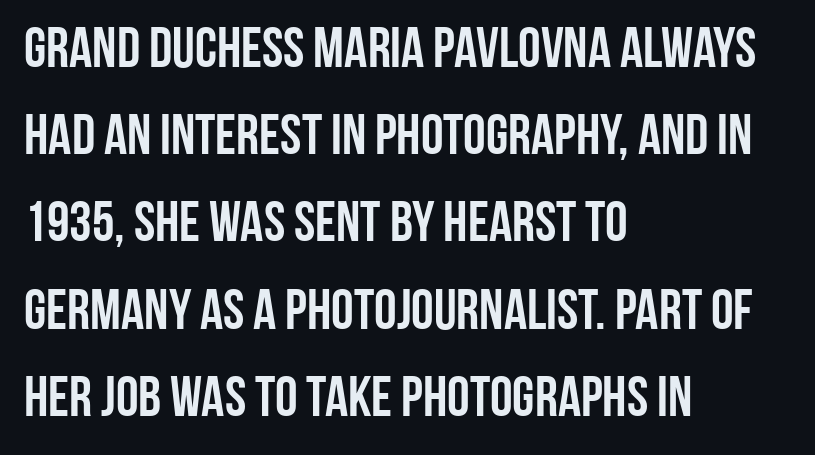
The image shows 57 px condensed sans-serif type, upright; set left-aligned, normal line spacing (1.53x), normal letter spacing, not underlined; low stroke contrast and a large x-height.
